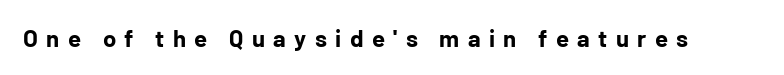
Words float on clear page, feet unadorned. As a designer I'd log this as weight 700, bold. If you drew a line through each stem, it would be perfectly vertical. Inter-character spacing is expanded well beyond the font's built-in metrics.
